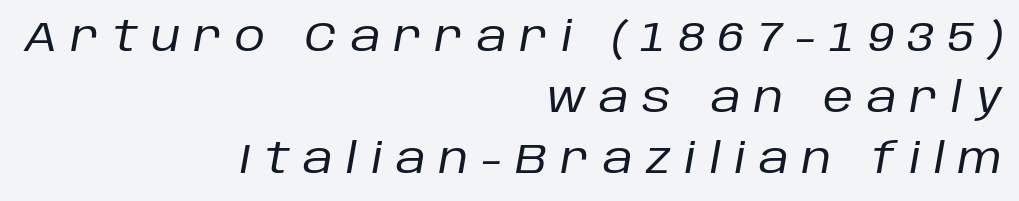
The image shows 42 px regular-weight type, italic (leaning right); set right-aligned, normal line spacing (1.45x), unusually wide letter spacing (+0.32 em), not underlined; low stroke contrast and a large x-height.
